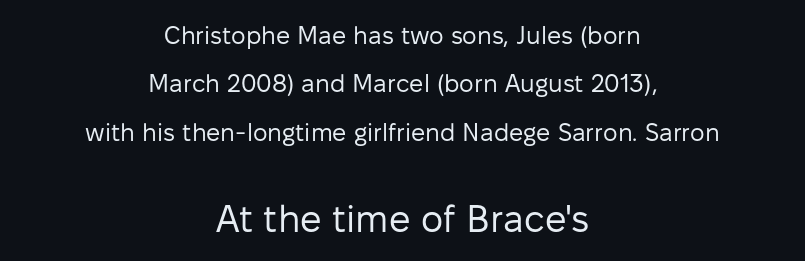
The image shows 38 px regular-weight sans-serif type, upright; set centered, loose line spacing (1.94x), normal letter spacing, not underlined; the second (bottom) block is 1.52x larger; low stroke contrast and a medium x-height.
